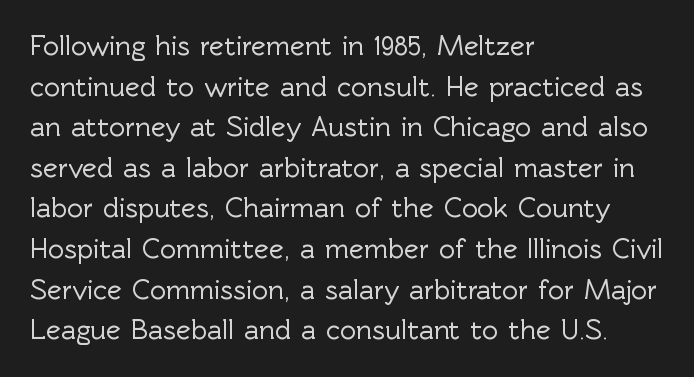
Are there feet on the stems? There aren't — it's a sans. Descenders hang freely into open space. Each letter keeps its own natural width here, so spacing adapts to shape. The vertical gap from one line to the next is medium.
